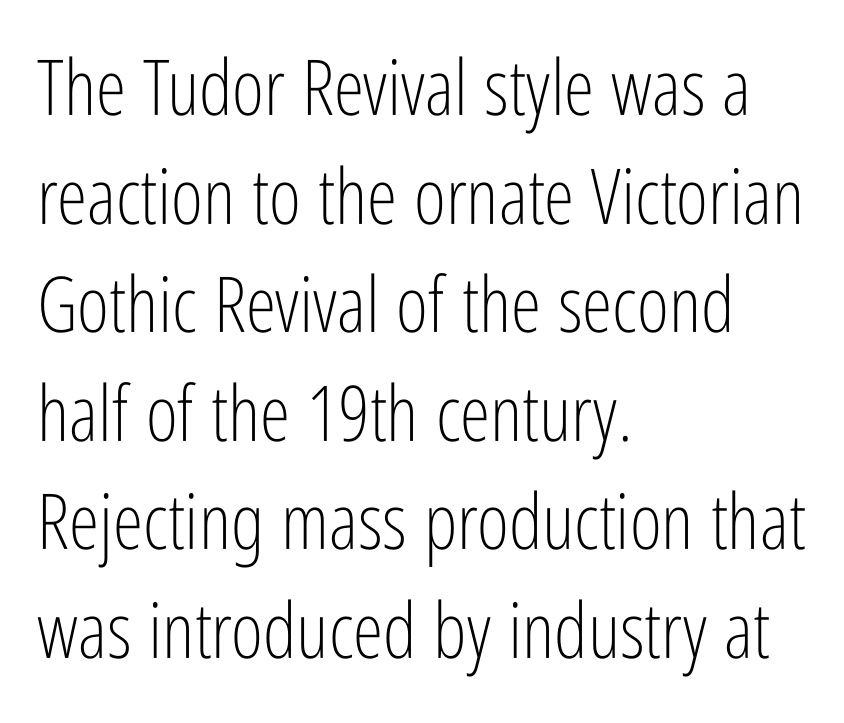
Examine the stroke ends and you'll find no serifs. Ink coverage per letter is moderate at most. The line texture is even and compact thanks to regular tracking. Posture: upright roman.
